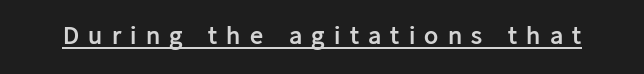
The image shows 26 px bold type, upright; set unusually wide letter spacing (+0.36 em), underlined.
